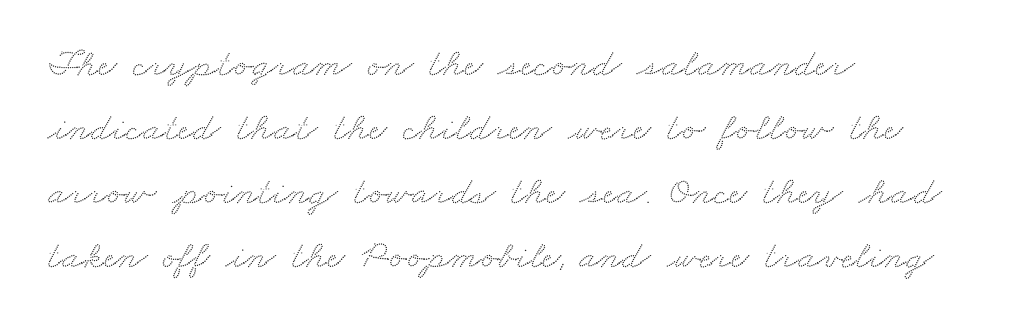
The image shows 40 px wide serif type; set left-aligned, normal line spacing (1.6x), normal letter spacing, not underlined; medium stroke contrast and a small x-height.
